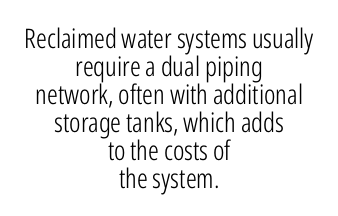
One glance says dense: line gaps are narrower than usual. Unlike italic type, these characters show no tilt at all. The typeface has the unassuming heft of standard copy or less. Casual observation: everything's sitting right in the middle.
